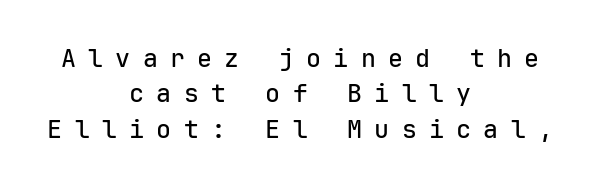
{"italic": "no", "underline": "no", "align": "center", "line_spacing": "normal", "line_spacing_ratio": 1.42, "letter_spacing": "wide", "letter_spacing_em": 0.49, "glyph_px": 25}
